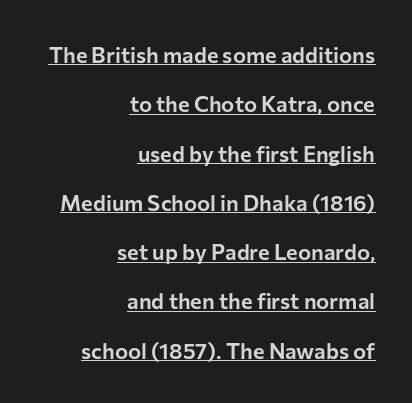
The image shows 22 px text type, upright; set right-aligned, loose line spacing (2.24x), normal letter spacing, underlined.
